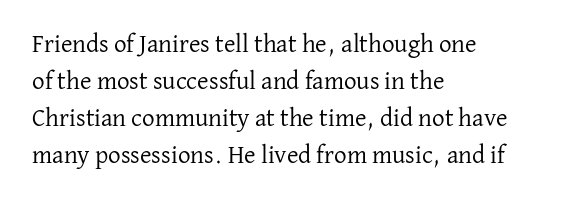
{"italic": "no", "bold": "no", "underline": "no", "align": "left", "line_spacing": "normal", "line_spacing_ratio": 1.48, "letter_spacing": "normal", "letter_spacing_em": 0.0, "glyph_px": 25}
